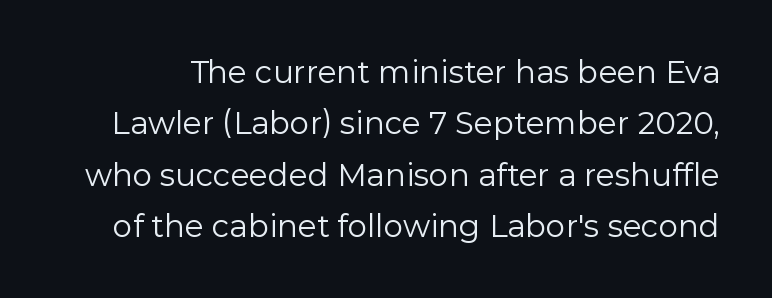
{"serif": "no", "italic": "no", "bold": "no", "weight": "regular", "width": "normal", "stroke_contrast": "low", "x_height": "medium", "monospaced": "no", "underline": "no", "line_spacing": "normal", "line_spacing_ratio": 1.66, "letter_spacing": "normal", "letter_spacing_em": 0.0, "glyph_px": 31}
